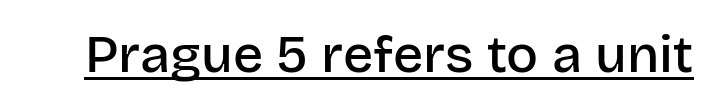
Each line of the rendering has a horizontal stroke beneath the glyphs. Designer's note — italics off, roman on. The letters carry no serifs — their stems end cleanly without finishing strokes. Characters follow at the spacing the type designer built in. Spacing verdict: proportional, widths tailored to each character. Emphasis by weight is partial: semibold.
